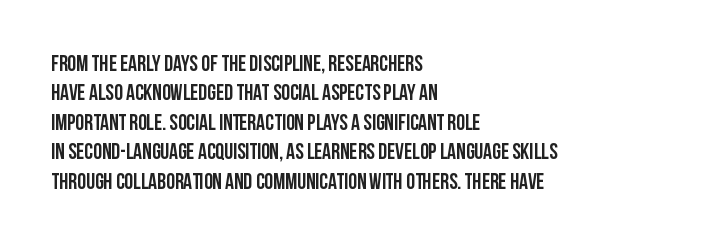
The vertical gap from one line to the next is medium. The rendering uses a bold face; every stroke is thick and dark. When letters stand straight like this, we call the style roman or upright. A typesetter would call this zero additional tracking.
